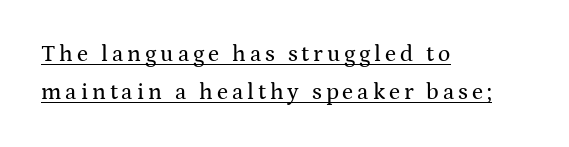
Q: Is the text italic (slanted)? A: No, it is upright.
Q: Is the text underlined? A: Yes.
Q: How is the paragraph aligned? A: Left-aligned.
Q: Is the spacing between lines tight, normal or loose? A: Normal.
